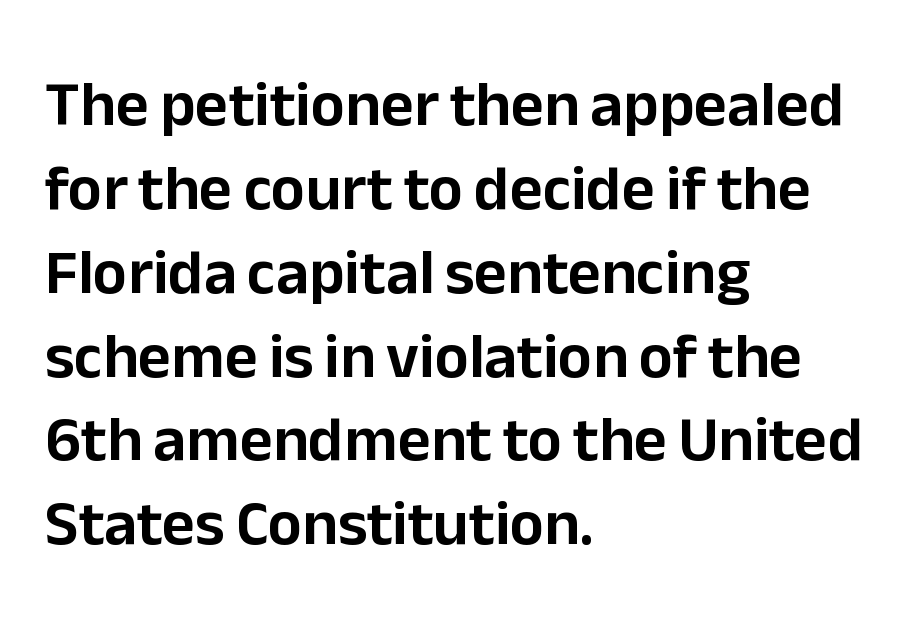
Default kerning and tracking; the words read as compact shapes. These lines are rendered in a variable-pitch font. What's the leading like? Ordinary, nothing unusual. I'd call this a sans setting — the letters go barefoot.
